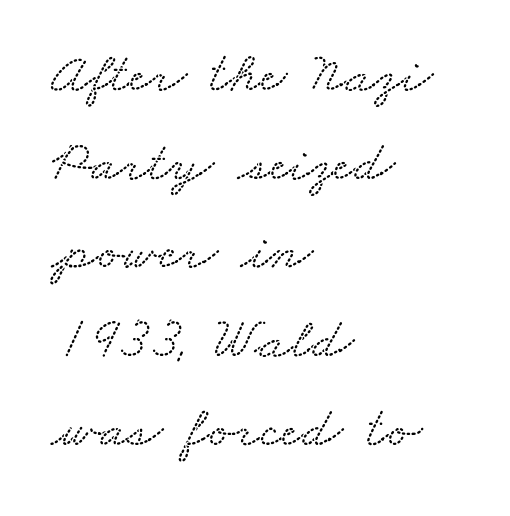
Leftover space on each line is placed entirely after the last word. These lines sit exactly where default settings would place them. Is this a sans? No — the strokes have serifs. Descenders are the only things crossing below the line. Glyph-to-glyph distance matches everyday printed text.
